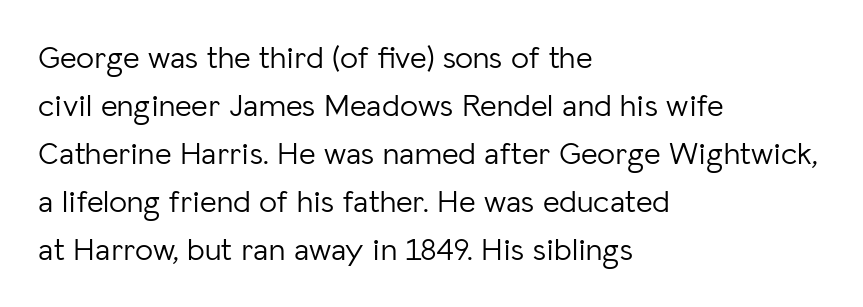
Q: Is the text bold? A: No.
Q: Is the text italic (slanted)? A: No, it is upright.
Q: Is the typeface a serif or a sans-serif typeface? A: Sans-serif.
Q: Is the text underlined? A: No.
Q: How is the paragraph aligned? A: Left-aligned.
Q: Is the spacing between letters normal or unusually wide? A: Normal.
Q: Is the spacing between lines tight, normal or loose? A: Normal.
Q: Width (condensed, normal, or wide)? A: Normal.
Q: Stroke contrast? A: Low.
Q: x-height? A: Medium.
Q: Monospaced? A: No.
